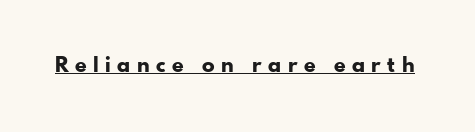
The image shows 21 px bold type, upright; set unusually wide letter spacing (+0.31 em), underlined.
